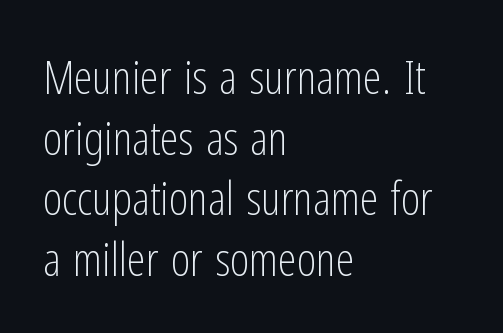
Glance below the letters and you will spot only blank space. Bold? No — there's no thickening of the strokes. Does the lettering tilt? It doesn't — this is upright. Serifs: no, the terminals of the letterforms are clean. A typesetter would call this zero additional tracking. The setting favours the left margin, as ordinary paragraphs usually do.
